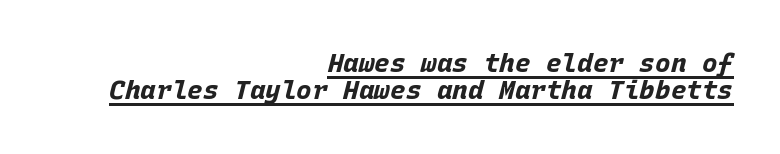
The image shows 26 px bold type, italic (leaning right); set right-aligned, tight line spacing (1.04x), normal letter spacing, underlined.
